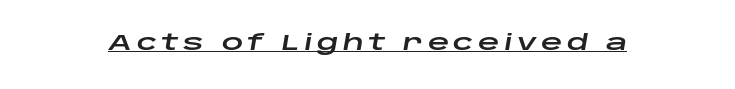
{"italic": "yes", "lean": "right", "slant_degrees": 10, "underline": "yes", "letter_spacing": "wide", "letter_spacing_em": 0.21, "glyph_px": 21}
